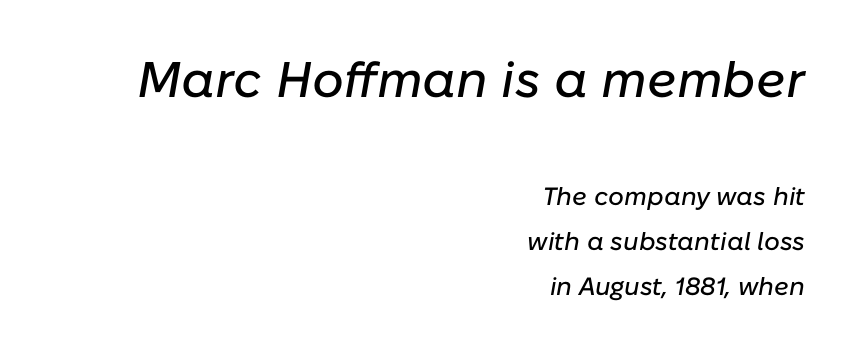
The tracking reads as untouched default to a designer's eye. Looks like regular typesetting: each glyph gets only the width it needs. The typesetter chose a ragged-left arrangement here. Note: larger setting up top, smaller setting below. Quick note: underline off.
